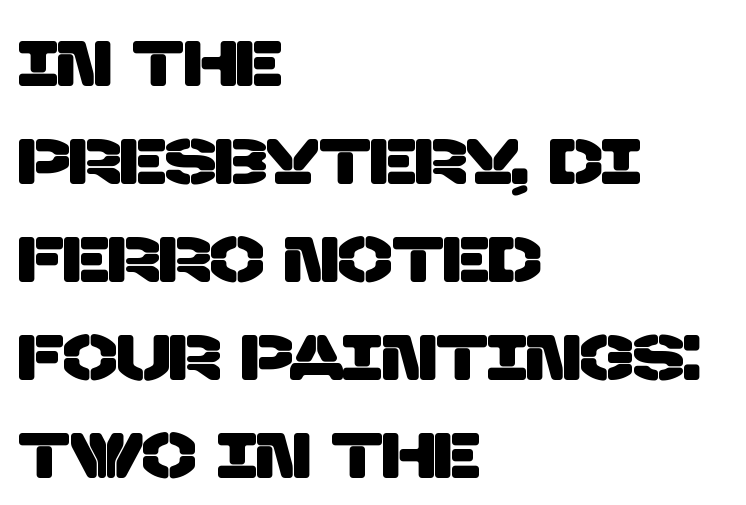
Q: Is the typeface a serif or a sans-serif typeface? A: Sans-serif.
Q: Is the text underlined? A: No.
Q: How is the paragraph aligned? A: Left-aligned.
Q: Is the spacing between letters normal or unusually wide? A: Normal.
Q: Is the spacing between lines tight, normal or loose? A: Normal.
Q: Width (condensed, normal, or wide)? A: Normal.
Q: Stroke contrast? A: Low.
Q: x-height? A: Large.
Q: Monospaced? A: No.
